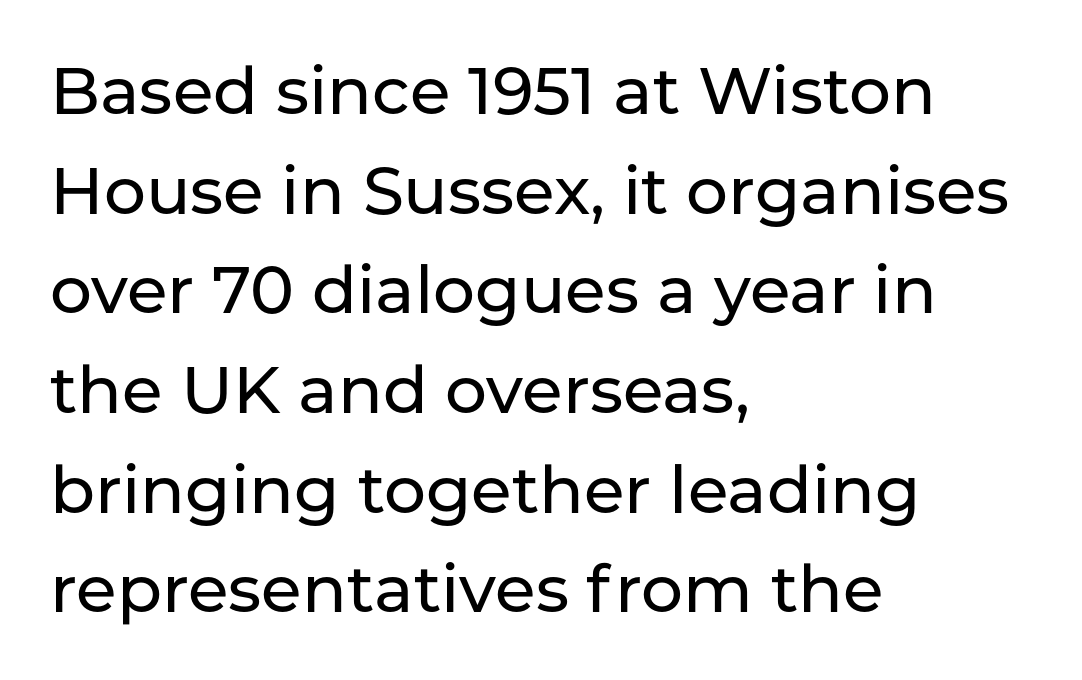
Posture: upright roman. Honestly, the row spacing looks completely unremarkable. Glyph-to-glyph distance matches everyday printed text. Stroke terminals: plain, sans-serif.
